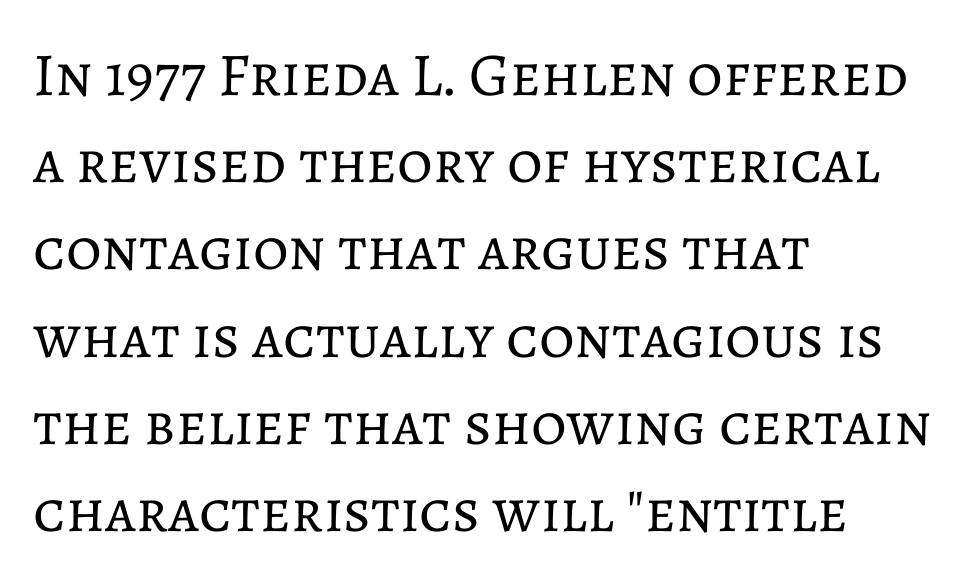
Q: Is the text bold? A: No.
Q: Is the text italic (slanted)? A: No, it is upright.
Q: Is the text underlined? A: No.
Q: How is the paragraph aligned? A: Left-aligned.
Q: Is the spacing between letters normal or unusually wide? A: Normal.
Q: Is the spacing between lines tight, normal or loose? A: Normal.
Q: Width (condensed, normal, or wide)? A: Normal.
Q: Stroke contrast? A: Low.
Q: x-height? A: Medium.
Q: Monospaced? A: No.
